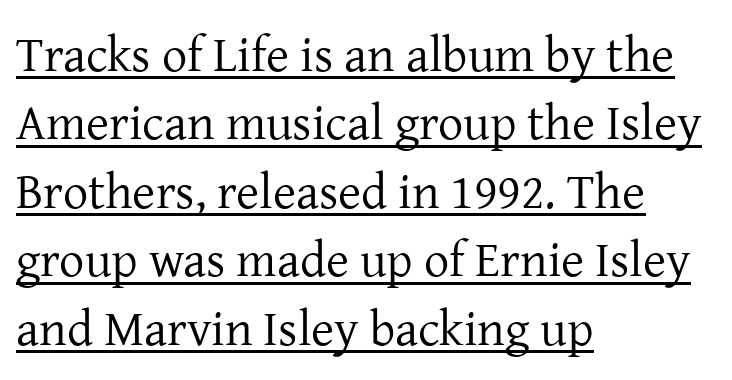
Q: Is the text bold? A: No.
Q: Is the text italic (slanted)? A: No, it is upright.
Q: Is the typeface a serif or a sans-serif typeface? A: Serif.
Q: Is the text underlined? A: Yes.
Q: How is the paragraph aligned? A: Left-aligned.
Q: Is the spacing between letters normal or unusually wide? A: Normal.
Q: Is the spacing between lines tight, normal or loose? A: Normal.
Q: Width (condensed, normal, or wide)? A: Normal.
Q: Stroke contrast? A: Low.
Q: x-height? A: Medium.
Q: Monospaced? A: No.
